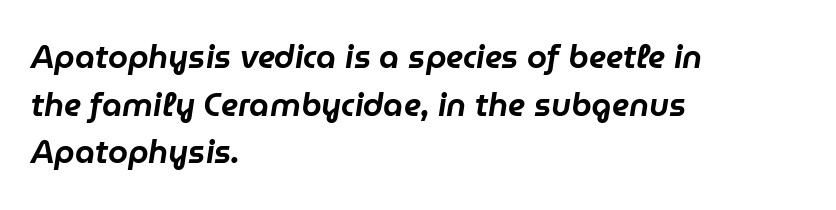
Q: Is the text italic (slanted)? A: Yes, it leans right by about 9 degrees.
Q: Is the text underlined? A: No.
Q: How is the paragraph aligned? A: Left-aligned.
Q: Is the spacing between letters normal or unusually wide? A: Normal.
Q: Is the spacing between lines tight, normal or loose? A: Normal.
Q: Width (condensed, normal, or wide)? A: Normal.
Q: Stroke contrast? A: Low.
Q: x-height? A: Medium.
Q: Monospaced? A: No.
